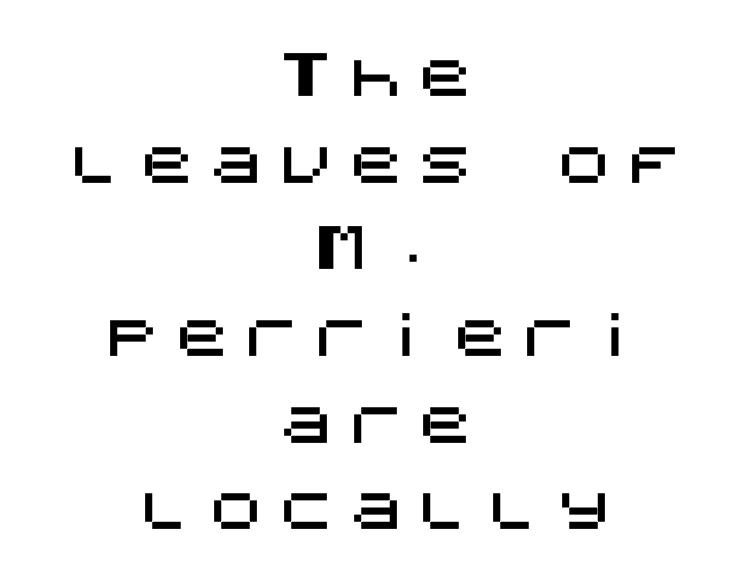
Q: Is the text italic (slanted)? A: No, it is upright.
Q: Is the typeface a serif or a sans-serif typeface? A: Sans-serif.
Q: Is the text underlined? A: No.
Q: How is the paragraph aligned? A: Centered.
Q: Is the spacing between letters normal or unusually wide? A: Unusually wide.
Q: Is the spacing between lines tight, normal or loose? A: Normal.
Q: Width (condensed, normal, or wide)? A: Normal.
Q: Stroke contrast? A: Medium.
Q: x-height? A: Large.
